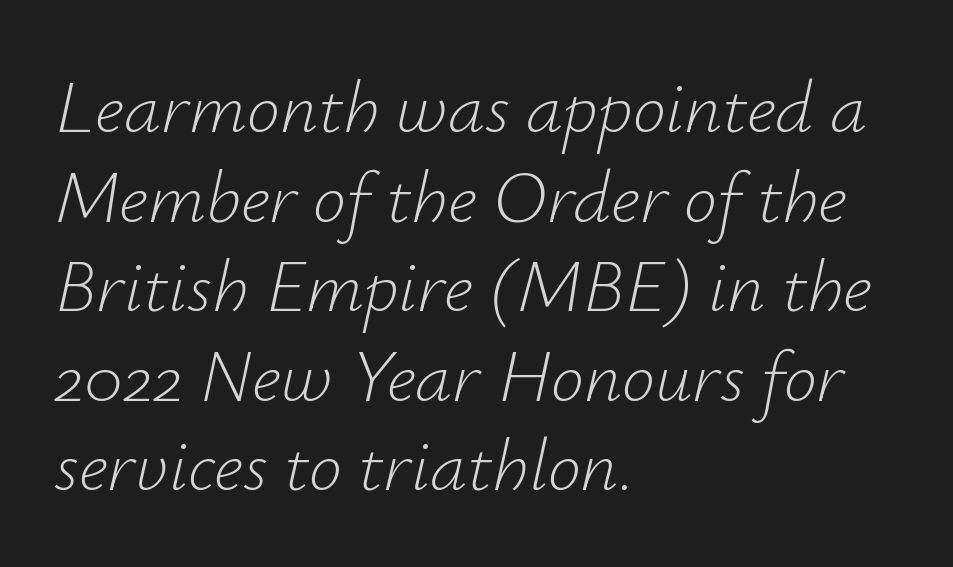
The image shows 74 px light type, italic (leaning right); set left-aligned, line spacing 1.21x, normal letter spacing, not underlined; low stroke contrast and a small x-height.
